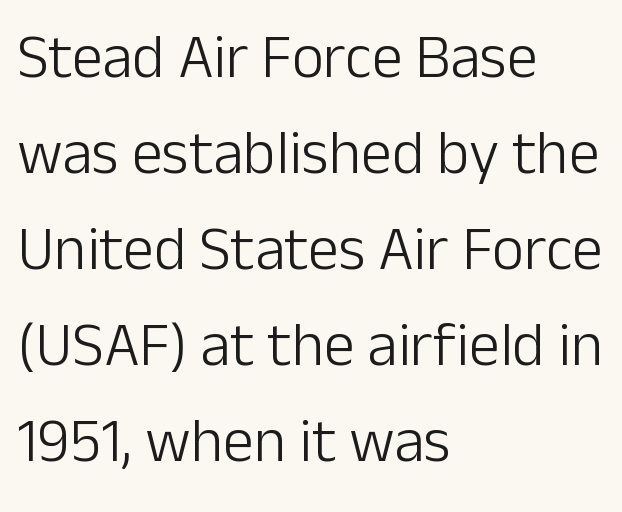
{"serif": "no", "italic": "no", "bold": "no", "weight": "light", "width": "normal", "stroke_contrast": "low", "x_height": "medium", "monospaced": "no", "underline": "no", "align": "left", "line_spacing": "normal", "line_spacing_ratio": 1.55, "letter_spacing": "normal", "letter_spacing_em": 0.0, "glyph_px": 62}
